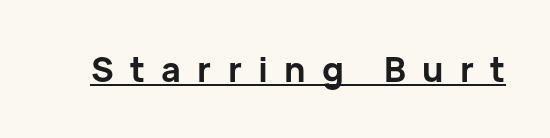
Q: Is the text bold? A: Yes.
Q: Is the text italic (slanted)? A: No, it is upright.
Q: Is the typeface a serif or a sans-serif typeface? A: Sans-serif.
Q: Is the text underlined? A: Yes.
Q: Is the spacing between letters normal or unusually wide? A: Unusually wide.
Q: Width (condensed, normal, or wide)? A: Normal.
Q: Stroke contrast? A: Low.
Q: x-height? A: Medium.
Q: Monospaced? A: No.
